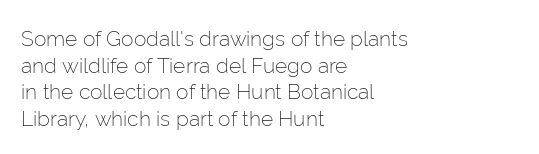
Q: Is the text bold? A: No.
Q: Is the text italic (slanted)? A: No, it is upright.
Q: Is the text underlined? A: No.
Q: How is the paragraph aligned? A: Left-aligned.
Q: Is the spacing between letters normal or unusually wide? A: Normal.
Q: Is the spacing between lines tight, normal or loose? A: Normal.
